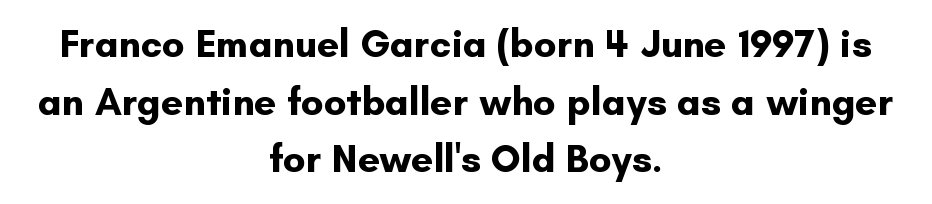
{"serif": "no", "italic": "no", "bold": "yes", "weight": "bold", "width": "normal", "stroke_contrast": "low", "x_height": "small", "monospaced": "no", "underline": "no", "align": "center", "line_spacing": "normal", "line_spacing_ratio": 1.48, "letter_spacing": "normal", "letter_spacing_em": 0.0, "glyph_px": 39}
